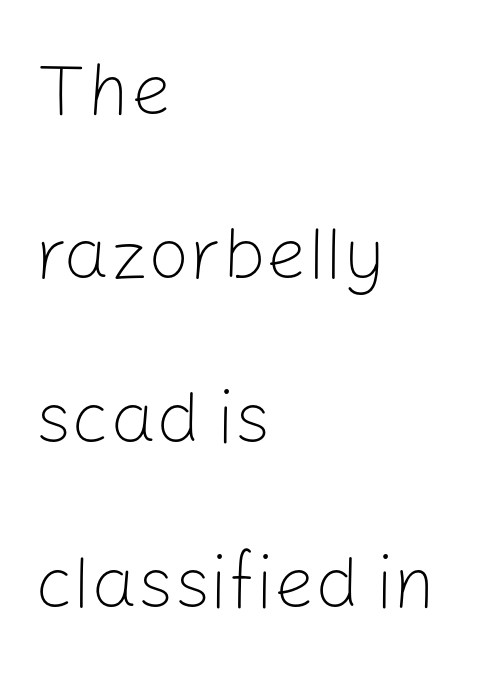
In CSS terms this would be text-align: left. Characters follow at the spacing the type designer built in. The gap between lines stays unmarked. Looks like regular typesetting: each glyph gets only the width it needs.
